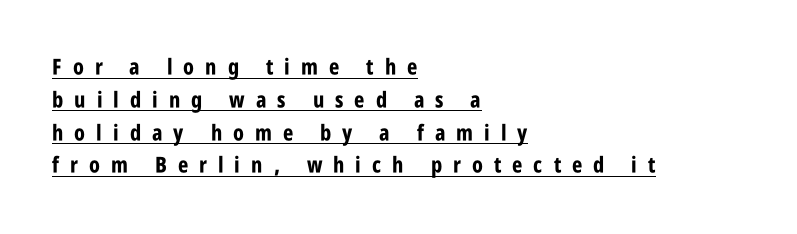
The rendering uses a bold face; every stroke is thick and dark. In terms of leading, this rendering sits right in the middle. The passage is arranged the way most books set body copy — flush left. In terms of letterspacing, this is a distinctly airy, spread setting. The face used here appears with an underline applied.
